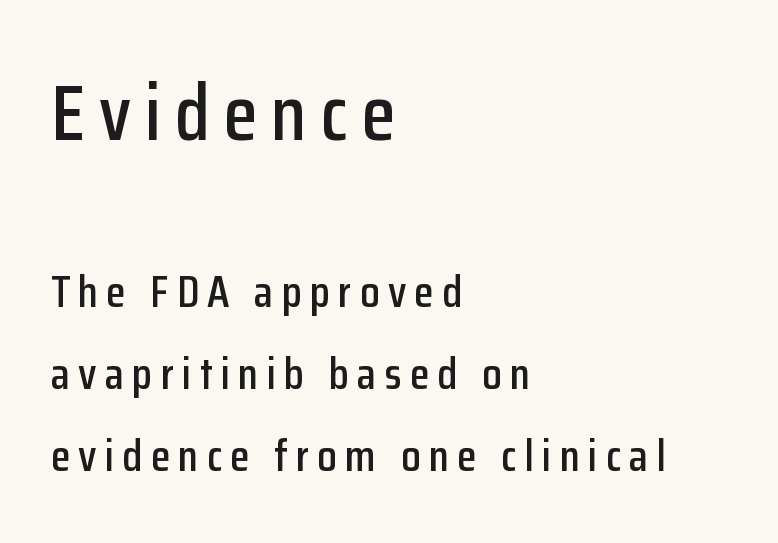
Anything drawn beneath the words? Only blank space. Is there any slant? The stems are plumb. A typesetter would call this proportional, since set widths differ per character. Note: larger setting up top, smaller setting below. Nope, no serifs anywhere on these letters.
